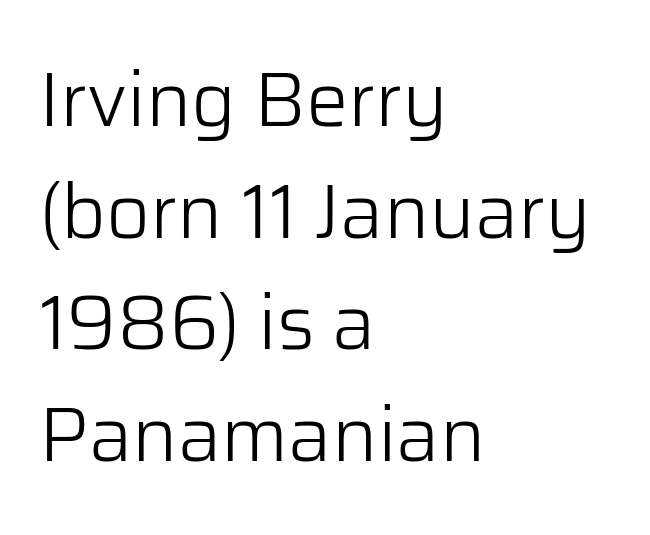
The image shows 76 px light sans-serif type, upright; set left-aligned, normal line spacing (1.47x), normal letter spacing, not underlined; low stroke contrast and a medium x-height.
